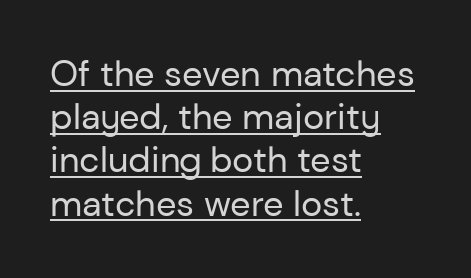
Tall strokes in this sample are plumb rather than angled. Reading down the block, your eye returns to a fixed left position each line. Unlike a traditional serif, this face leaves its strokes unadorned. The passage shown is typed in a proportional face where columns would drift. Observe the ordinary spacing: letters are neighbours, not strangers. Is the type heavy? It reads as light-to-regular instead.
